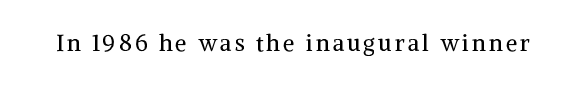
Q: Is the text bold? A: No.
Q: Is the text italic (slanted)? A: No, it is upright.
Q: Is the text underlined? A: No.
